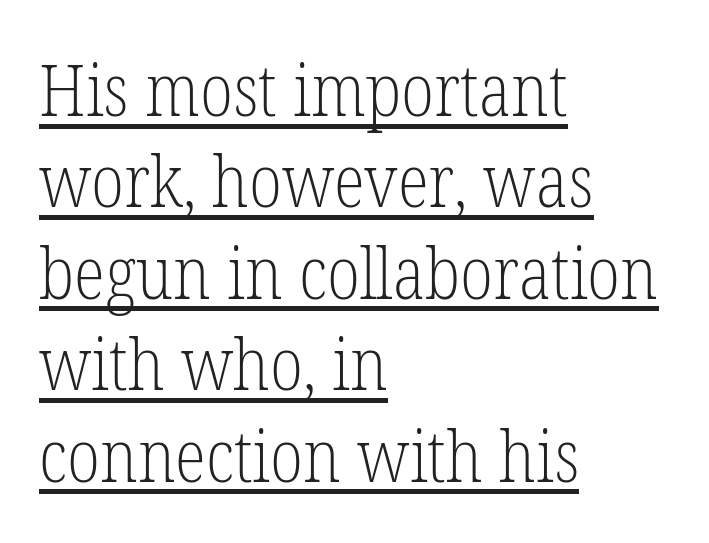
Characters remain perfectly vertical along every line. The vertical gap from one line to the next is medium. The string is rendered with underlining switched on. This rendering leaves character spacing at its baseline value. Spacing verdict: proportional, widths tailored to each character. Stems here are at most as thick as an everyday book face.
